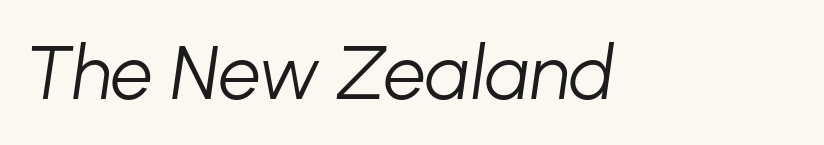
{"italic": "yes", "lean": "right", "slant_degrees": 8, "bold": "no", "weight": "light", "width": "normal", "stroke_contrast": "low", "x_height": "medium", "monospaced": "no", "underline": "no", "letter_spacing": "normal", "letter_spacing_em": 0.0, "glyph_px": 75}
